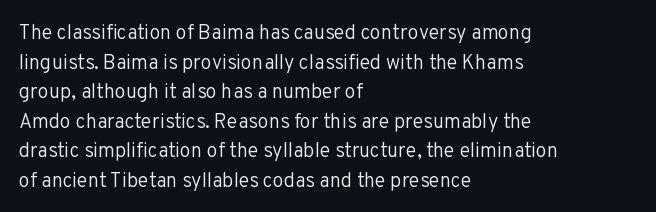
{"italic": "no", "bold": "no", "underline": "no", "align": "left", "line_spacing": "normal", "line_spacing_ratio": 1.48, "letter_spacing": "normal", "letter_spacing_em": 0.0, "glyph_px": 20}
